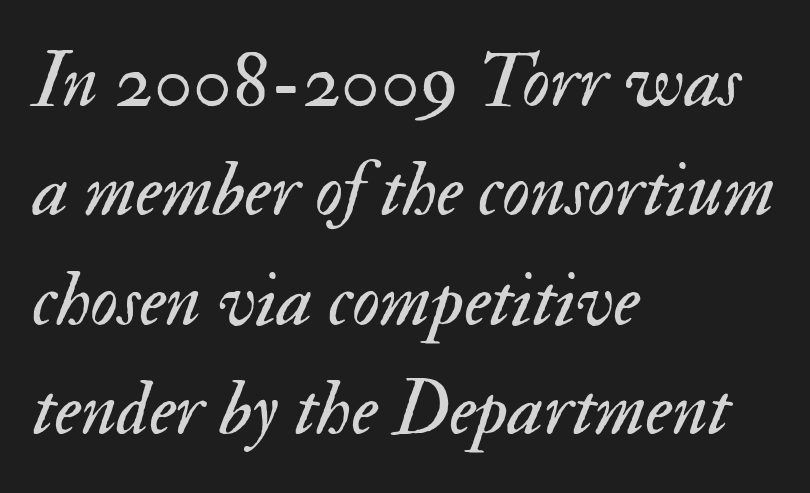
{"italic": "yes", "lean": "right", "slant_degrees": 17, "bold": "no", "weight": "regular", "width": "normal", "stroke_contrast": "medium", "x_height": "small", "monospaced": "no", "underline": "no", "align": "left", "line_spacing": "normal", "line_spacing_ratio": 1.42, "letter_spacing": "normal", "letter_spacing_em": 0.0, "glyph_px": 77}
